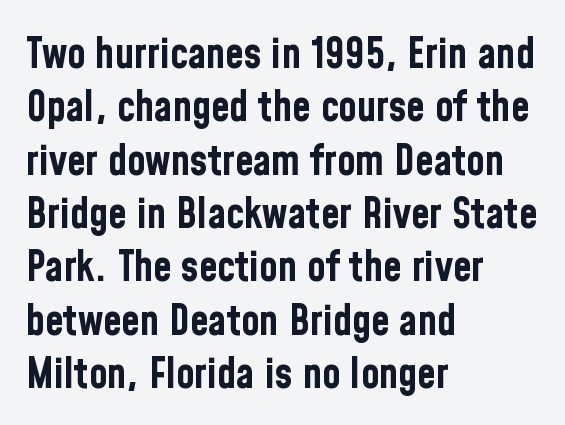
Plain, unruled lines of type. The letterforms sit shoulder to shoulder at normal distance. Typeset ragged right — the left edge is the straight one. The glyphs have the mass of a bold cut. No italicization has been applied; the sample stays upright.
